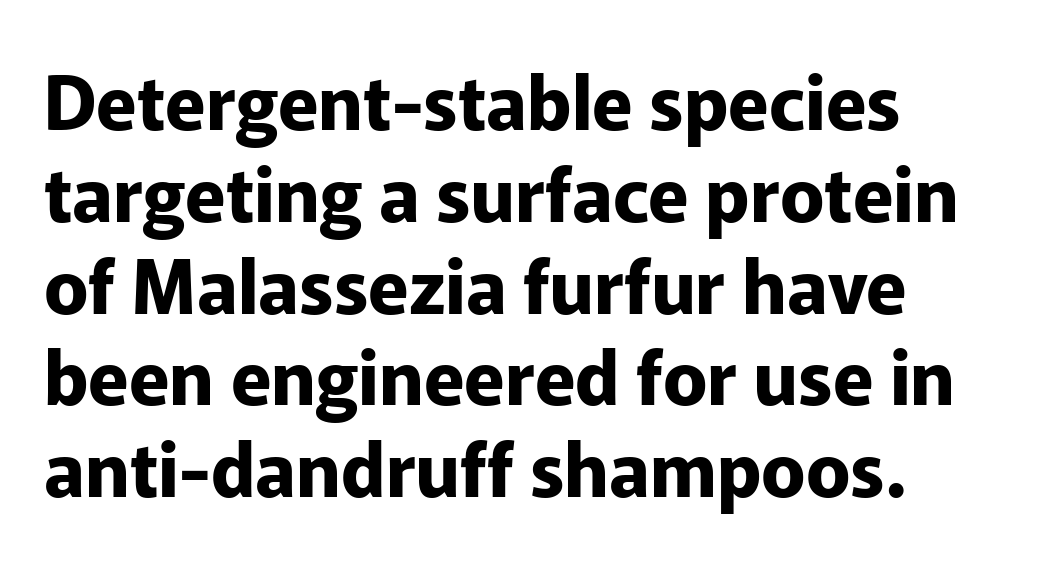
{"serif": "no", "italic": "no", "bold": "yes", "weight": "bold", "width": "normal", "stroke_contrast": "low", "x_height": "medium", "monospaced": "no", "underline": "no", "align": "left", "line_spacing_ratio": 1.24, "letter_spacing": "normal", "letter_spacing_em": 0.0, "glyph_px": 74}
